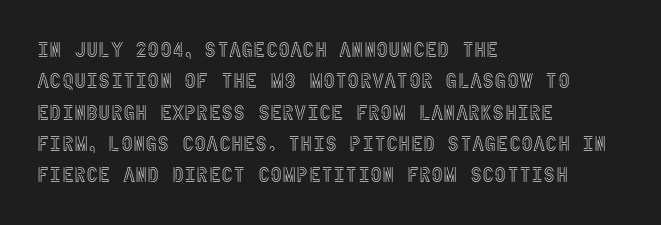
Q: Is the text italic (slanted)? A: No, it is upright.
Q: Is the text underlined? A: No.
Q: How is the paragraph aligned? A: Left-aligned.
Q: Is the spacing between letters normal or unusually wide? A: Normal.
Q: Is the spacing between lines tight, normal or loose? A: Normal.
